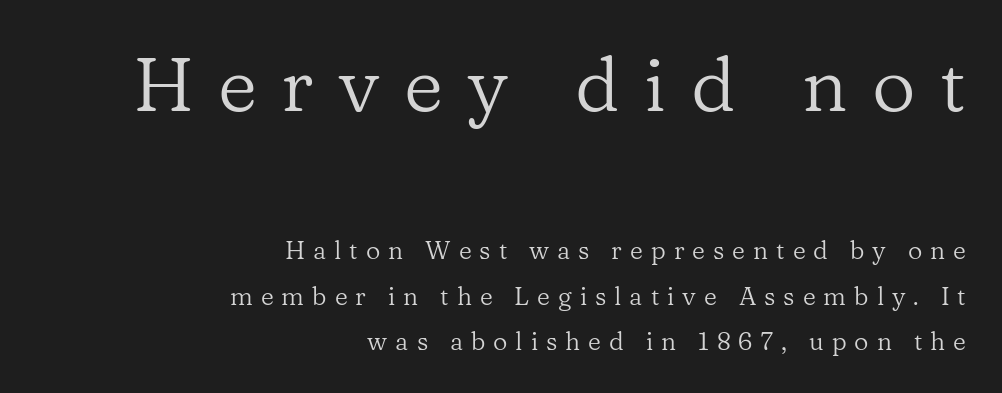
The image shows 76 px regular-weight serif type, upright; set right-aligned, line spacing 1.81x, unusually wide letter spacing (+0.32 em), not underlined; the first (top) block is 3.04x larger; low stroke contrast and a medium x-height.
